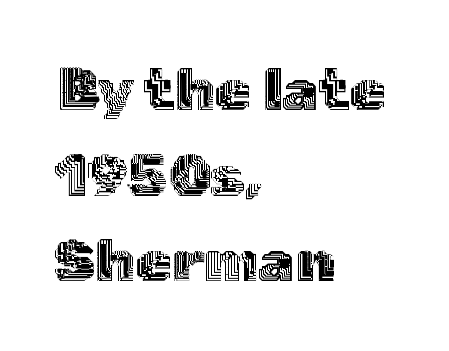
Any mark beneath the type? The region is blank. These lines keep a tight, regular rhythm from letter to letter. These lines are set flush left with a ragged right edge. Rows of type keep a routine distance in the vertical direction. Nope, not italic — everything's standing straight. Think of a printed novel: that variable character pitch is what you see here.
